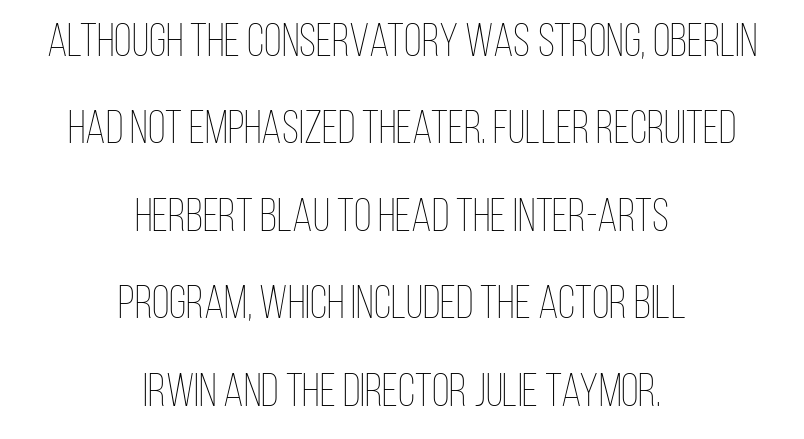
Every stem runs plumb, perpendicular to the baseline. Underlining? Definitely not there. Think of a printed novel: that variable character pitch is what you see here. Unbolded letterforms with no extra heft.
